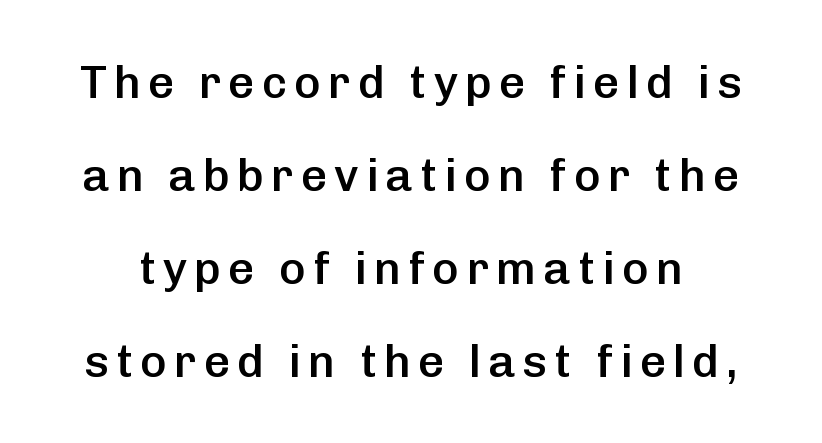
{"serif": "no", "italic": "no", "bold": "semi", "weight": "semibold", "width": "normal", "stroke_contrast": "low", "x_height": "medium", "monospaced": "no", "underline": "no", "line_spacing": "loose", "line_spacing_ratio": 2.02, "glyph_px": 46}
